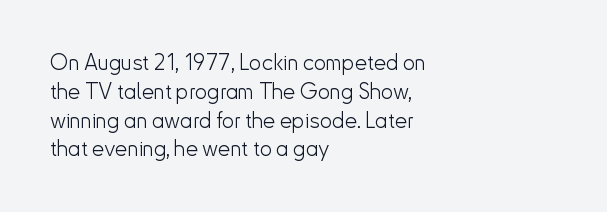
No extra ink here — the face is not bold. The ragged edge is on the right, which tells us the setting is flush left. Decoration check: the copy has no underline. Between one letter and the next there's only the usual sliver of space. No italicization has been applied; the sample stays upright. Successive baselines arrive at the customary interval.
